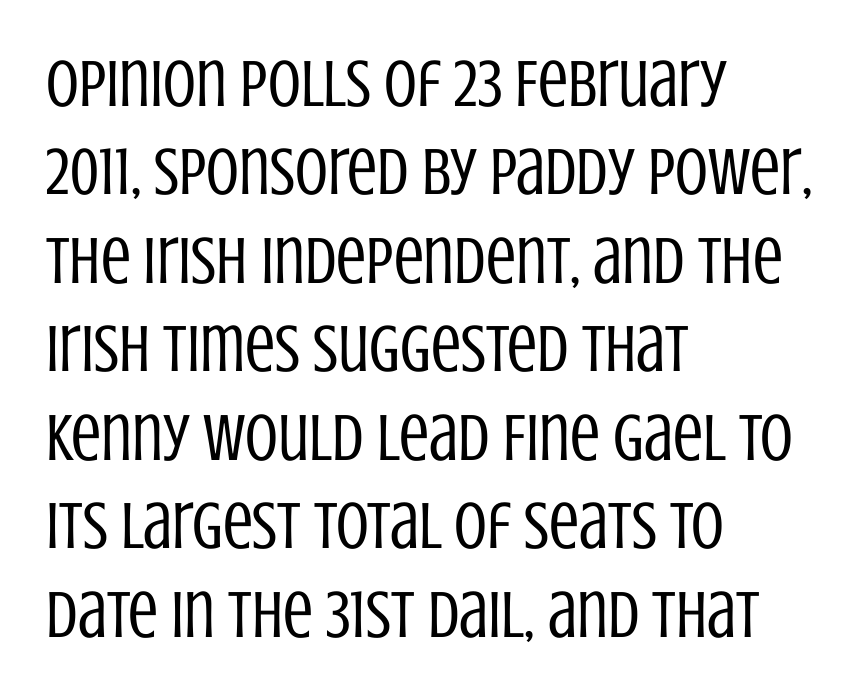
Q: Is the text bold? A: No.
Q: Is the text italic (slanted)? A: No, it is upright.
Q: Is the typeface a serif or a sans-serif typeface? A: Sans-serif.
Q: Is the text underlined? A: No.
Q: How is the paragraph aligned? A: Left-aligned.
Q: Is the spacing between letters normal or unusually wide? A: Normal.
Q: Is the spacing between lines tight, normal or loose? A: Normal.
Q: Width (condensed, normal, or wide)? A: Condensed.
Q: Stroke contrast? A: Low.
Q: x-height? A: Large.
Q: Monospaced? A: No.
